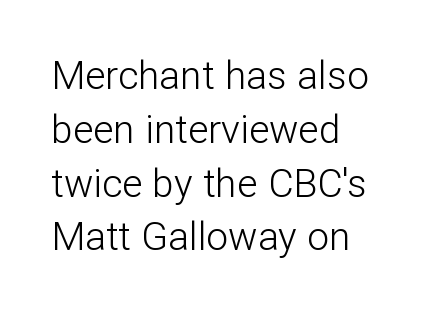
Q: Is the text bold? A: No.
Q: Is the text italic (slanted)? A: No, it is upright.
Q: Is the typeface a serif or a sans-serif typeface? A: Sans-serif.
Q: Is the text underlined? A: No.
Q: How is the paragraph aligned? A: Left-aligned.
Q: Is the spacing between letters normal or unusually wide? A: Normal.
Q: Is the spacing between lines tight, normal or loose? A: Normal.
Q: Width (condensed, normal, or wide)? A: Normal.
Q: Stroke contrast? A: Low.
Q: x-height? A: Medium.
Q: Monospaced? A: No.
